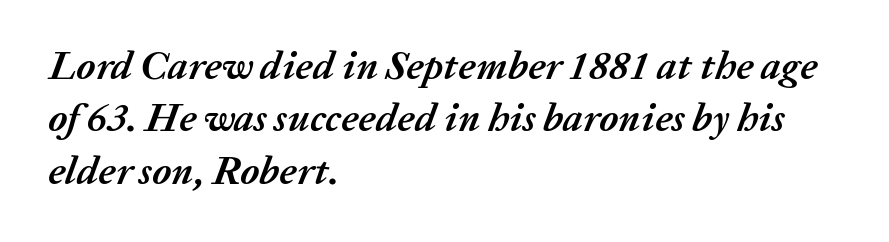
A clean baseline with only descenders dipping below it. These lines are set flush left with a ragged right edge. Looks like regular typesetting: each glyph gets only the width it needs. A full-strength bold gives these letters their thick strokes. Emphasis-style slanted type is in use.
